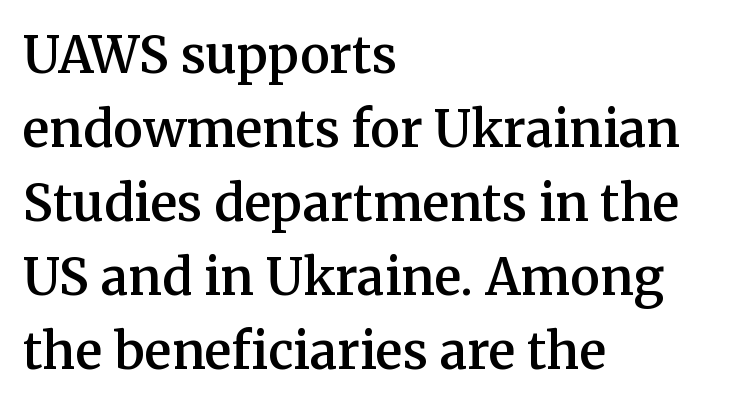
The image shows 50 px semibold serif type, upright; set left-aligned, normal line spacing (1.48x), normal letter spacing, not underlined; medium stroke contrast and a medium x-height.
